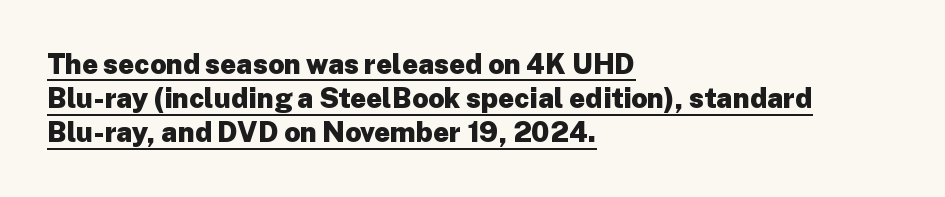
Regarding serifs, this sample does without them. The rendering keeps characters at their native spacing. If you drew a ruler down the left edge, every line would touch it. The rendering uses natural spacing where letterforms have individual widths.
